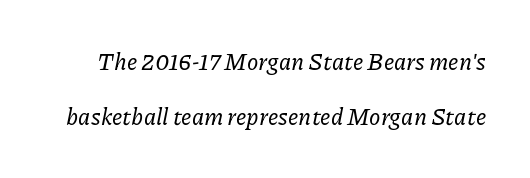
The text carries the slant typical of an italic or oblique font. Letter spacing: default. Lines of text with bare space underneath. Airy leading.
